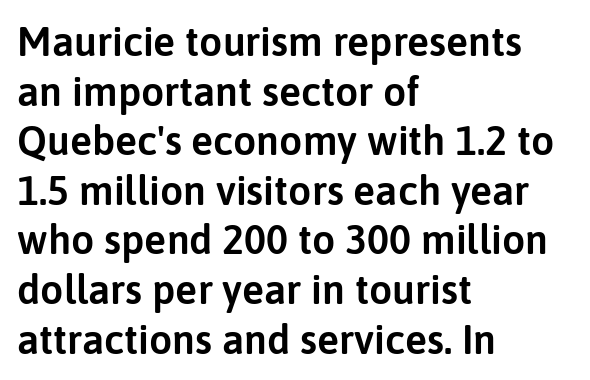
{"serif": "no", "italic": "no", "width": "normal", "stroke_contrast": "low", "x_height": "medium", "monospaced": "no", "underline": "no", "align": "left", "line_spacing_ratio": 1.21, "letter_spacing": "normal", "letter_spacing_em": 0.0, "glyph_px": 41}
